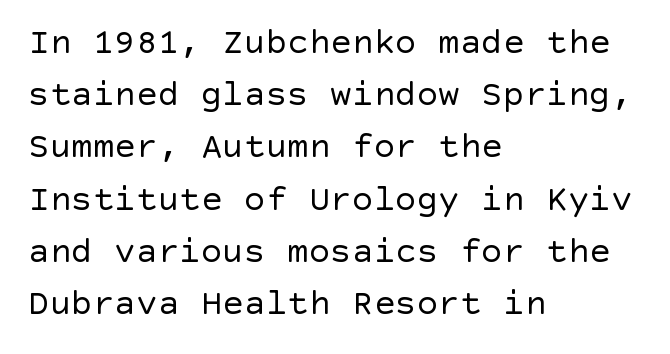
{"serif": "no", "italic": "no", "bold": "no", "weight": "regular", "width": "normal", "x_height": "large", "underline": "no", "align": "left", "line_spacing": "normal", "line_spacing_ratio": 1.45, "letter_spacing": "normal", "letter_spacing_em": 0.0, "glyph_px": 36}
